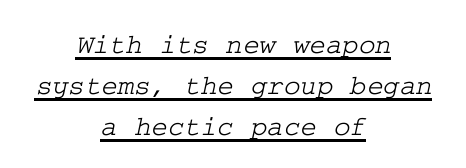
The image shows 28 px wide serif type; set centered, normal line spacing (1.46x), normal letter spacing, underlined; low stroke contrast and a medium x-height.
